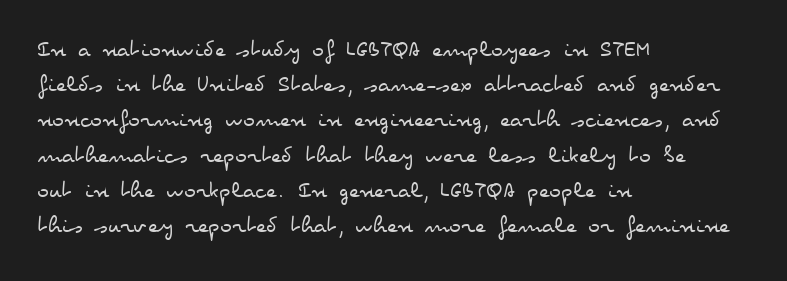
Weight: not bold — regular or lighter. Summary of vertical rhythm: regular, with standard interline spacing. Italic? Not at all — the glyphs are vertical. Words appear dense and cohesive because spacing is normal. Glance below the letters and you will spot only blank space.
